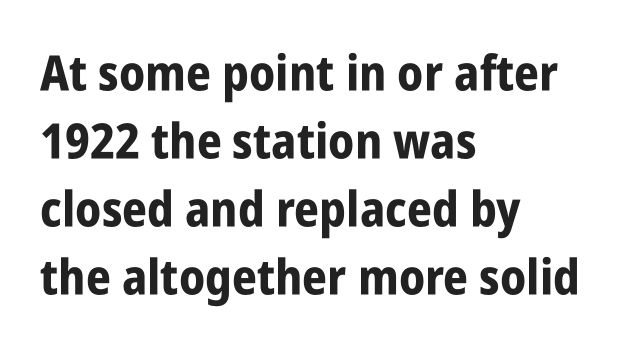
The image shows 49 px bold, condensed sans-serif type, upright; set left-aligned, normal line spacing (1.39x), normal letter spacing, not underlined; low stroke contrast and a large x-height.
